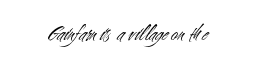
{"bold": "no", "underline": "no", "align": "center", "letter_spacing": "normal", "letter_spacing_em": 0.0, "glyph_px": 24}
